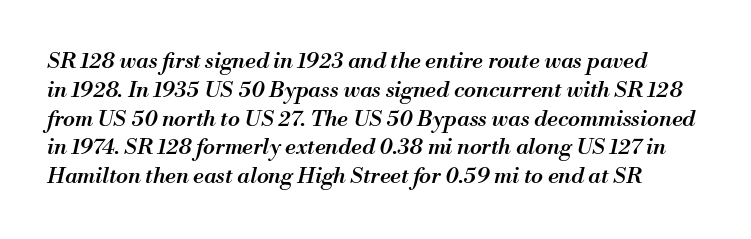
Lines of text with bare space underneath. These words are printed semibold, heavier than regular yet not bold. You can tell it's italic because the verticals aren't actually vertical. Caption: standard tracking, unaltered. Baseline-to-baseline distance is the conventional proportion of letter height.
